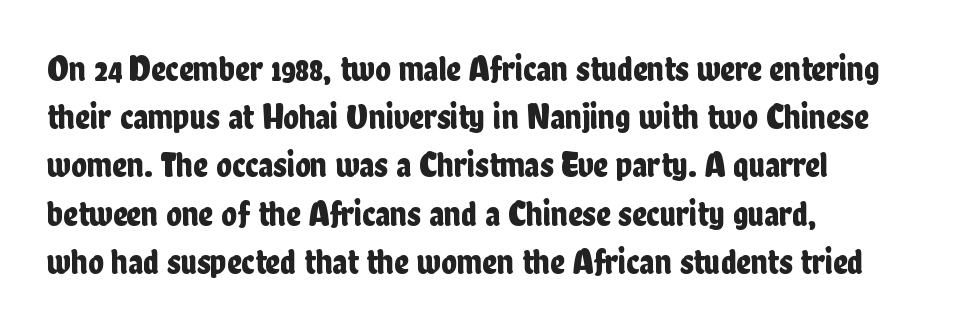
The designer went with a sans here, leaving each stem footless. The space directly below the letters is spotless. It's the straight-up-and-down kind of type. This sample has the flowing, uneven cadence of proportional lettering. Does the leading feel generous? No, just average.
